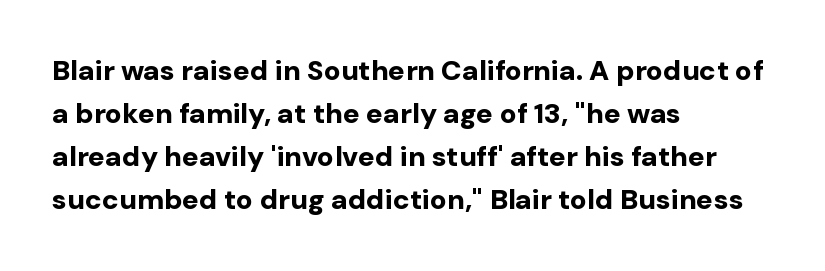
Each new line begins a customary step beneath the previous one. The rendering uses natural spacing where letterforms have individual widths. The axis of the letterforms is exactly vertical. The letters are bold, with thick, heavy strokes.
